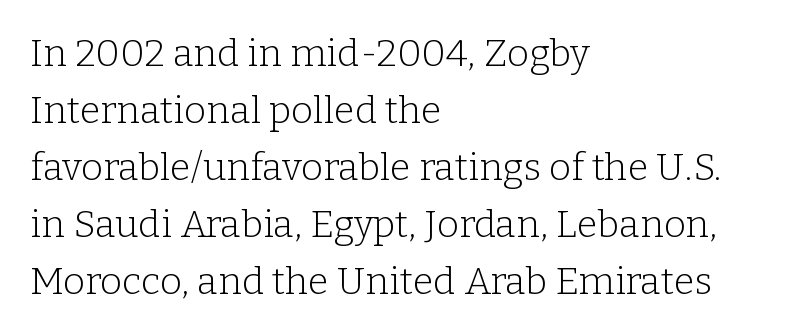
Q: Is the text bold? A: No.
Q: Is the text italic (slanted)? A: No, it is upright.
Q: Is the typeface a serif or a sans-serif typeface? A: Serif.
Q: Is the text underlined? A: No.
Q: How is the paragraph aligned? A: Left-aligned.
Q: Is the spacing between letters normal or unusually wide? A: Normal.
Q: Is the spacing between lines tight, normal or loose? A: Normal.
Q: Width (condensed, normal, or wide)? A: Normal.
Q: Stroke contrast? A: Low.
Q: x-height? A: Medium.
Q: Monospaced? A: No.
